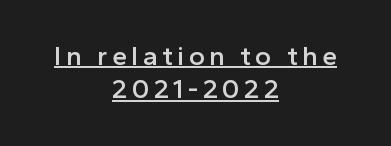
The image shows 27 px text type, upright; set centered, line spacing 1.24x, underlined.
